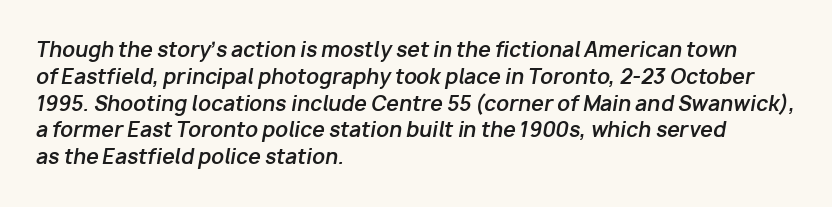
Q: Is the text bold? A: Yes.
Q: Is the text italic (slanted)? A: Yes, it leans right by about 10 degrees.
Q: Is the text underlined? A: No.
Q: How is the paragraph aligned? A: Left-aligned.
Q: Is the spacing between letters normal or unusually wide? A: Normal.
Q: Is the spacing between lines tight, normal or loose? A: Normal.
